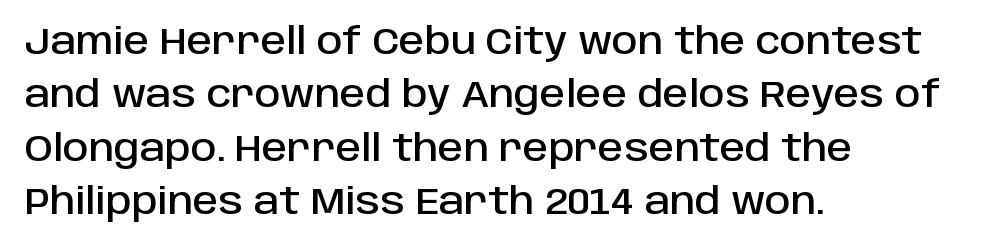
{"serif": "no", "italic": "no", "width": "normal", "stroke_contrast": "low", "x_height": "large", "monospaced": "no", "underline": "no", "align": "left", "line_spacing": "normal", "line_spacing_ratio": 1.48, "letter_spacing": "normal", "letter_spacing_em": 0.0, "glyph_px": 36}
